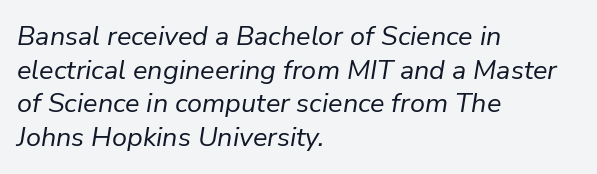
The image shows 27 px text type, italic (leaning right); set left-aligned, normal line spacing (1.25x), normal letter spacing, not underlined.
